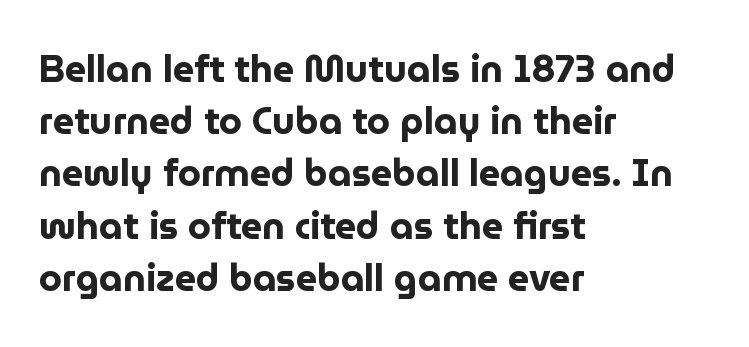
Q: Is the text bold? A: Yes.
Q: Is the text italic (slanted)? A: No, it is upright.
Q: Is the typeface a serif or a sans-serif typeface? A: Sans-serif.
Q: Is the text underlined? A: No.
Q: How is the paragraph aligned? A: Left-aligned.
Q: Is the spacing between letters normal or unusually wide? A: Normal.
Q: Is the spacing between lines tight, normal or loose? A: Normal.
Q: Width (condensed, normal, or wide)? A: Normal.
Q: Stroke contrast? A: Low.
Q: x-height? A: Medium.
Q: Monospaced? A: No.
